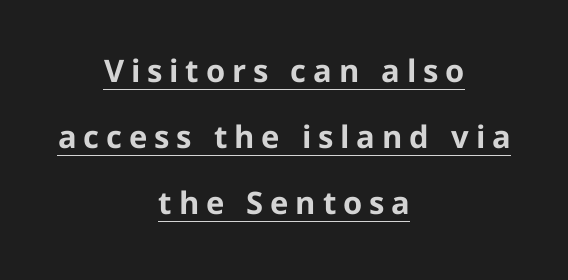
Q: Is the text bold? A: Yes.
Q: Is the text italic (slanted)? A: No, it is upright.
Q: Is the typeface a serif or a sans-serif typeface? A: Sans-serif.
Q: Is the text underlined? A: Yes.
Q: How is the paragraph aligned? A: Centered.
Q: Is the spacing between letters normal or unusually wide? A: Unusually wide.
Q: Is the spacing between lines tight, normal or loose? A: Loose.
Q: Width (condensed, normal, or wide)? A: Normal.
Q: Stroke contrast? A: Low.
Q: x-height? A: Medium.
Q: Monospaced? A: No.
